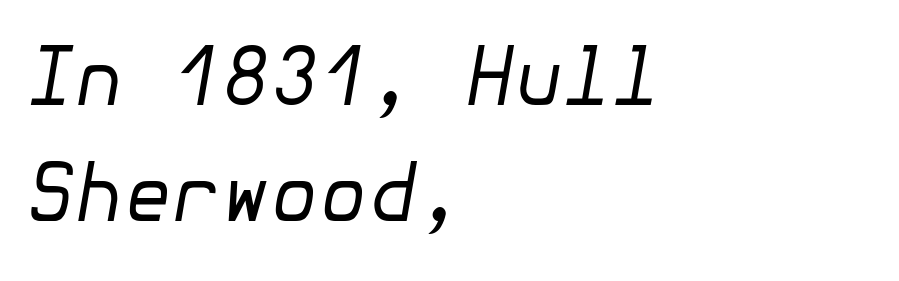
Q: Is the text bold? A: No.
Q: Is the text italic (slanted)? A: Yes, it leans right by about 10 degrees.
Q: Is the text underlined? A: No.
Q: How is the paragraph aligned? A: Left-aligned.
Q: Is the spacing between letters normal or unusually wide? A: Normal.
Q: Is the spacing between lines tight, normal or loose? A: Normal.
Q: Width (condensed, normal, or wide)? A: Normal.
Q: Stroke contrast? A: Low.
Q: x-height? A: Medium.
